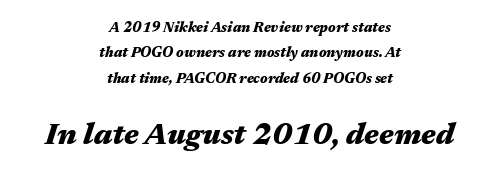
You could call the tracking neutral — neither tight nor loose. Typesetter's note — lower block bumped up in size, upper block left smaller. The typography opts for an oblique posture over an upright one. Chunky letters — that's bold for sure. You could not count columns in this text — the font is proportionally spaced. Check the space under the baseline: it is left empty.
